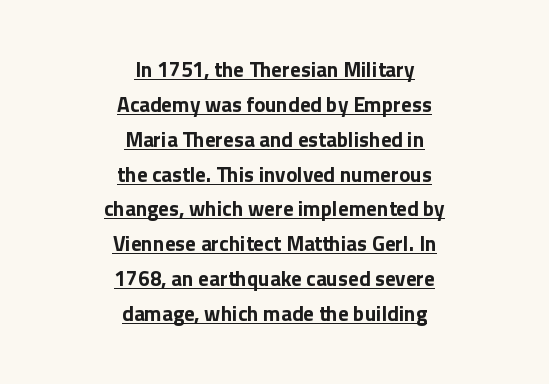
The image shows 21 px bold type, upright; set centered, normal line spacing (1.66x), normal letter spacing, underlined.
